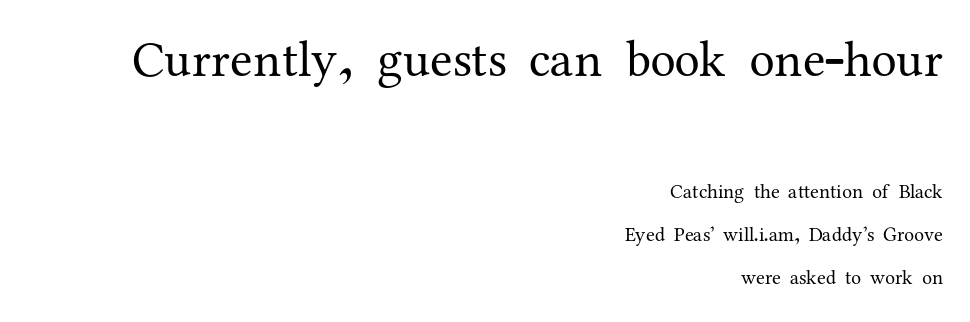
Q: Is the text bold? A: No.
Q: Is the text italic (slanted)? A: No, it is upright.
Q: Is the typeface a serif or a sans-serif typeface? A: Serif.
Q: Is the text underlined? A: No.
Q: How is the paragraph aligned? A: Right-aligned.
Q: Is the spacing between letters normal or unusually wide? A: Normal.
Q: Is the spacing between lines tight, normal or loose? A: Loose.
Q: Which block of text is set in a larger size, the first (top) or the second (bottom)? A: The first (top) one.
Q: Width (condensed, normal, or wide)? A: Normal.
Q: Stroke contrast? A: Medium.
Q: x-height? A: Medium.
Q: Monospaced? A: No.
